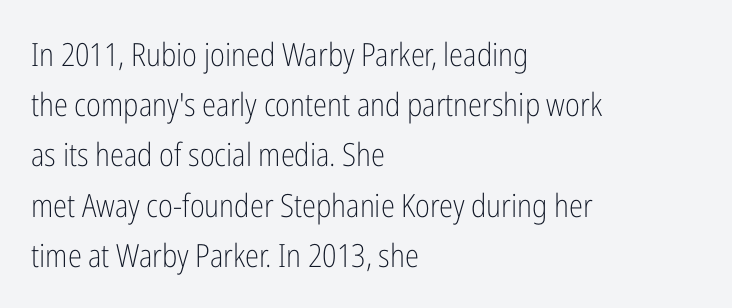
The image shows 32 px light, condensed sans-serif type, upright; set left-aligned, normal line spacing (1.57x), normal letter spacing, not underlined; low stroke contrast and a medium x-height.
